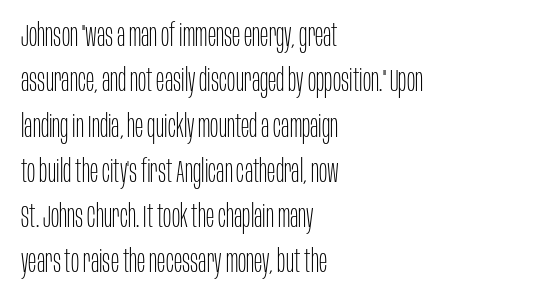
The image shows 31 px thin, condensed sans-serif type, upright; set left-aligned, normal line spacing (1.46x), normal letter spacing, not underlined; low stroke contrast and a large x-height.
